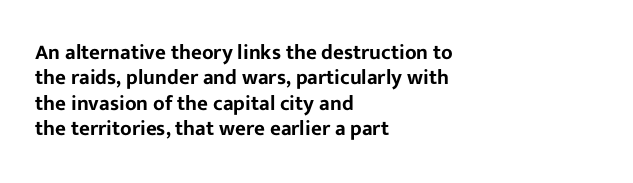
The image shows 21 px text type, upright; set left-aligned, line spacing 1.21x, normal letter spacing, not underlined.
